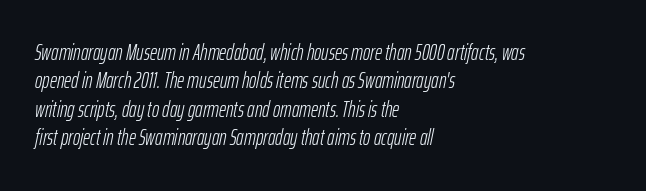
Quick note: italic. This block has exactly the height ordinary leading produces. Casual observation: everything's shoved over to the left. Observe the ordinary spacing: letters are neighbours, not strangers. Bare-footed words on every line. Stem width sits at or under what a default text font uses.
